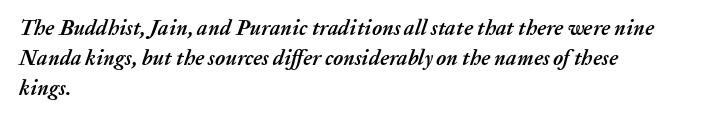
The image shows 21 px bold type, italic (leaning right); set left-aligned, normal line spacing (1.42x), normal letter spacing, not underlined.
